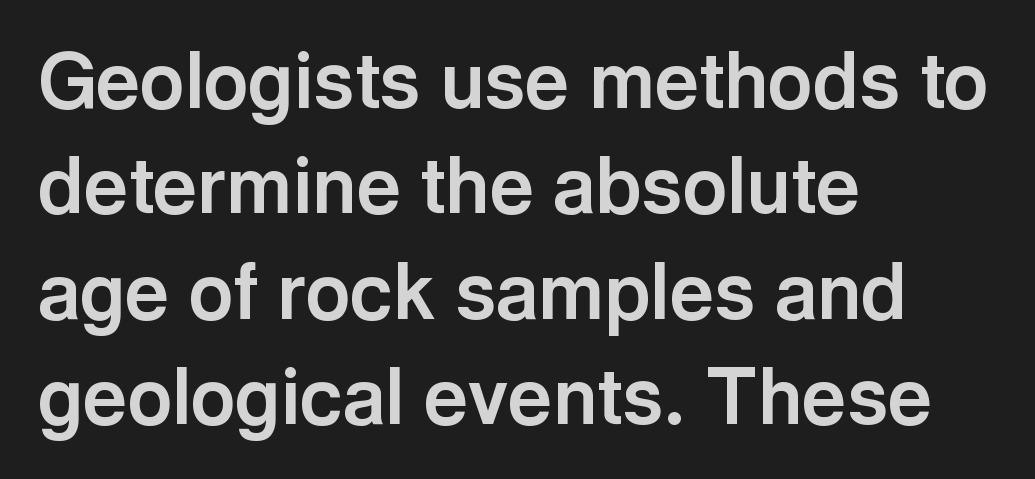
{"serif": "no", "italic": "no", "bold": "yes", "weight": "bold", "width": "normal", "x_height": "medium", "monospaced": "no", "underline": "no", "align": "left", "line_spacing": "normal", "line_spacing_ratio": 1.37, "letter_spacing": "normal", "letter_spacing_em": 0.0, "glyph_px": 77}
